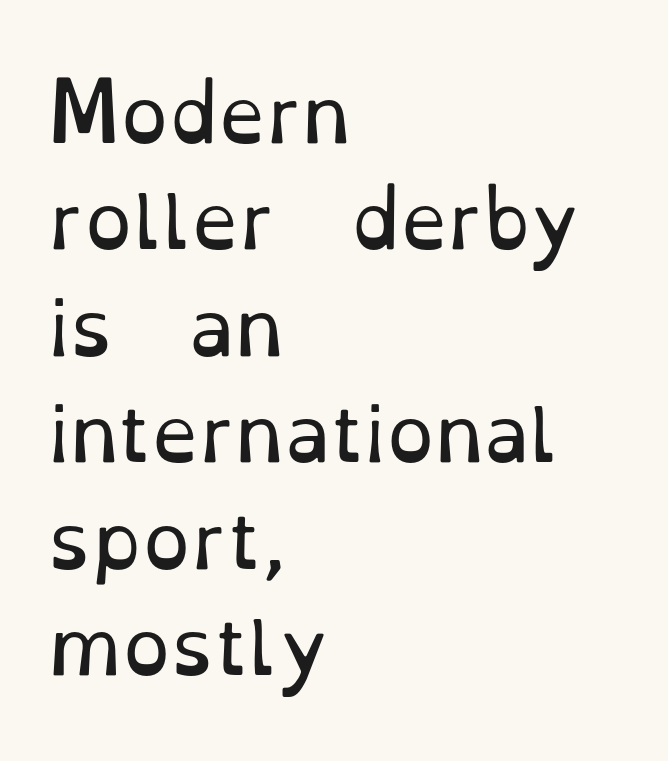
{"italic": "no", "bold": "no", "weight": "regular", "width": "normal", "stroke_contrast": "low", "x_height": "small", "monospaced": "no", "underline": "no", "align": "left", "line_spacing": "normal", "line_spacing_ratio": 1.4, "letter_spacing": "normal", "letter_spacing_em": 0.0, "glyph_px": 76}
